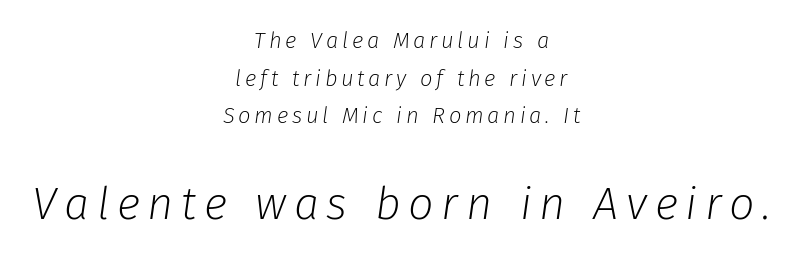
Looks like regular typesetting: each glyph gets only the width it needs. The specimen omits any rule beneath the text block's lines. Type size steps up from the first block to the second. Teacher's note: observe the equal gaps on both sides — that is centered alignment. A typesetter would mark this as italic.
